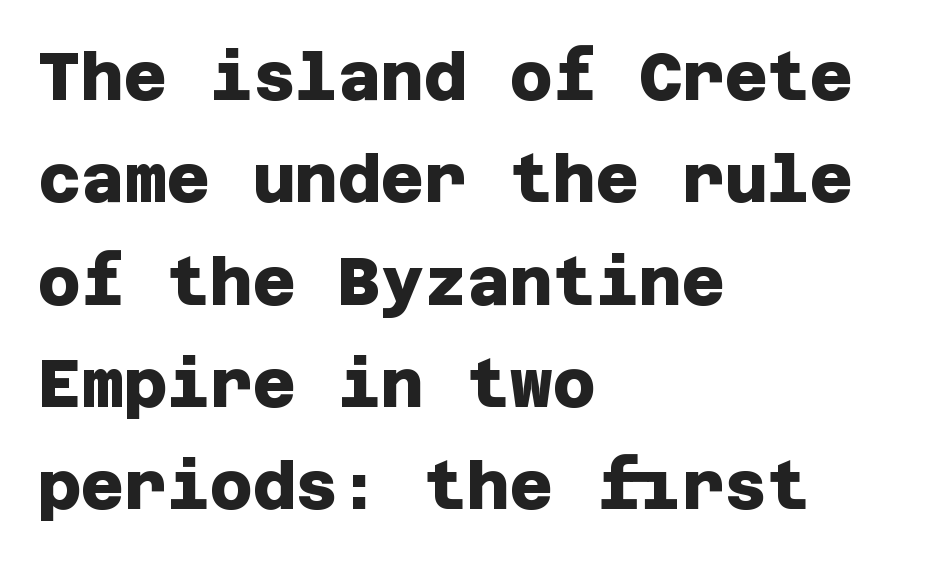
{"serif": "no", "bold": "yes", "weight": "heavy", "width": "normal", "stroke_contrast": "low", "x_height": "large", "underline": "no", "align": "left", "line_spacing": "normal", "line_spacing_ratio": 1.55, "letter_spacing": "normal", "letter_spacing_em": 0.0, "glyph_px": 66}
